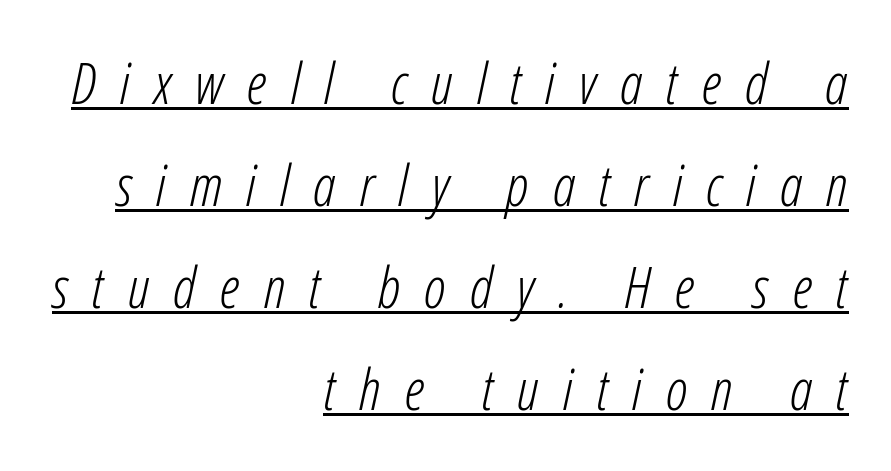
The image shows 57 px light, condensed type, italic (leaning right); set right-aligned, line spacing 1.79x, unusually wide letter spacing (+0.42 em), underlined; low stroke contrast and a medium x-height.
